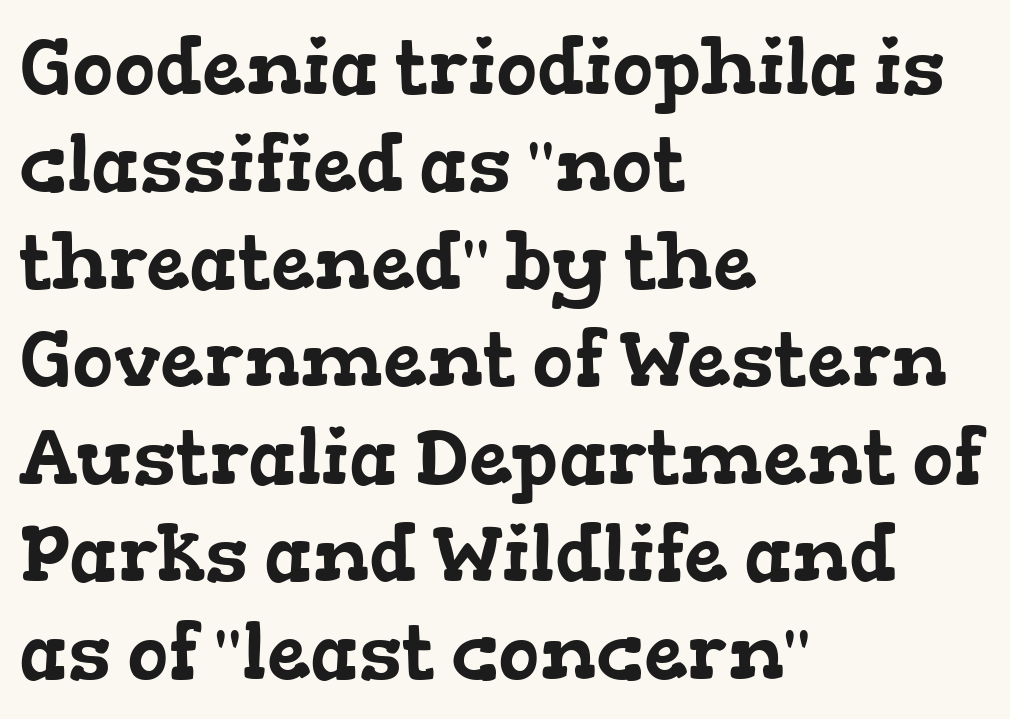
You could not count columns in this text — the font is proportionally spaced. Check where the strokes stop: tiny serifs finish them off. Glance below the letters and you will spot only blank space. How are the letters spaced? Ordinarily, with no added tracking. The line-height multiplier appears to be the usual default.
